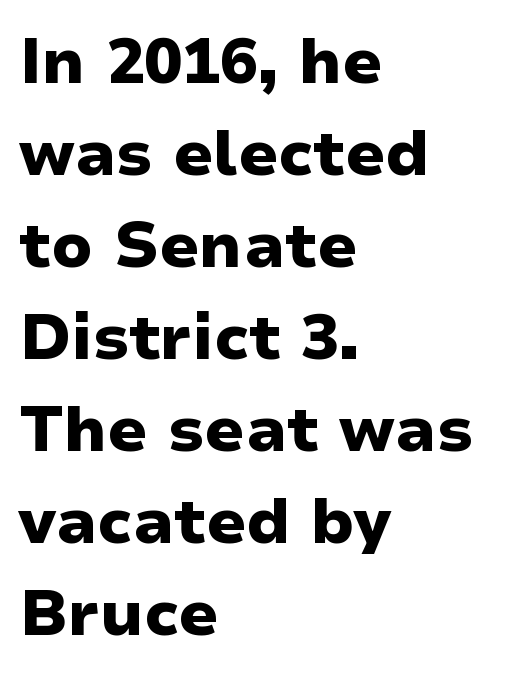
{"serif": "no", "italic": "no", "bold": "yes", "weight": "heavy", "width": "wide", "stroke_contrast": "low", "x_height": "medium", "monospaced": "no", "underline": "no", "align": "left", "line_spacing": "normal", "line_spacing_ratio": 1.46, "letter_spacing": "normal", "letter_spacing_em": 0.0, "glyph_px": 63}
